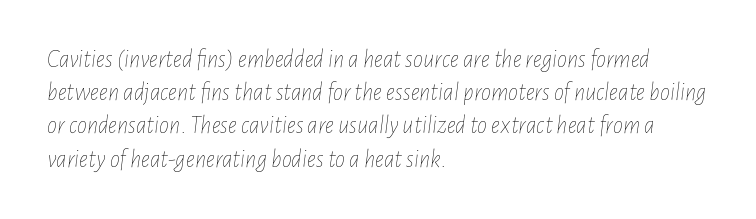
Q: Is the text bold? A: No.
Q: Is the text italic (slanted)? A: Yes, it leans right by about 7 degrees.
Q: Is the text underlined? A: No.
Q: How is the paragraph aligned? A: Left-aligned.
Q: Is the spacing between letters normal or unusually wide? A: Normal.
Q: Is the spacing between lines tight, normal or loose? A: Normal.
